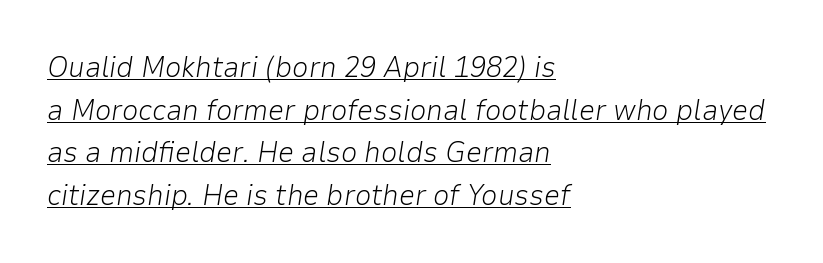
{"italic": "yes", "lean": "right", "slant_degrees": 9, "bold": "no", "weight": "light", "width": "normal", "stroke_contrast": "low", "x_height": "medium", "monospaced": "no", "underline": "yes", "align": "left", "line_spacing": "normal", "line_spacing_ratio": 1.47, "letter_spacing": "normal", "letter_spacing_em": 0.0, "glyph_px": 29}
